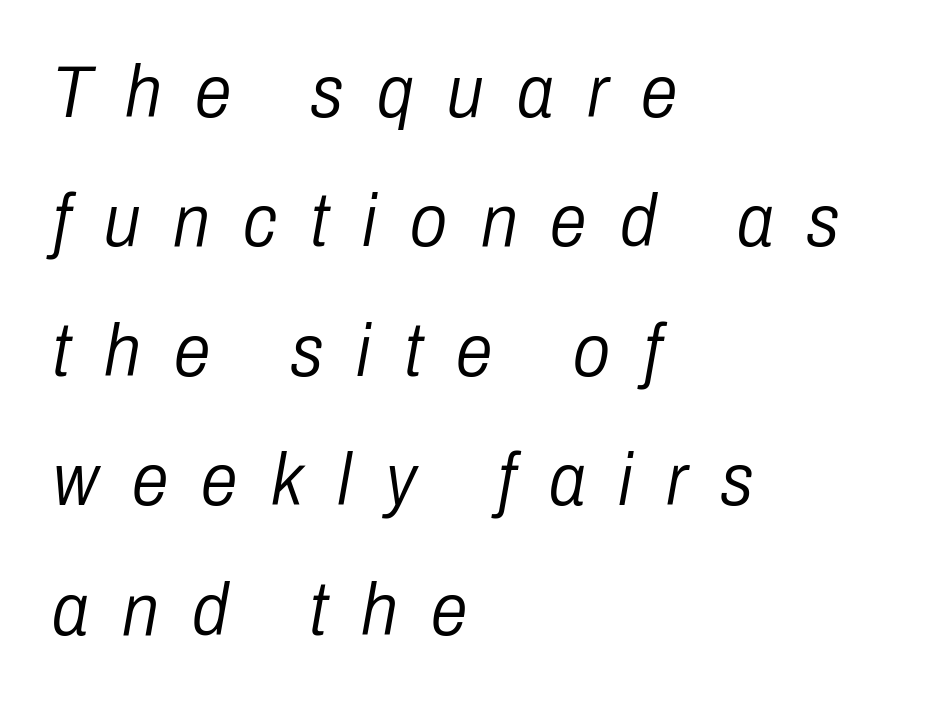
{"italic": "yes", "lean": "right", "slant_degrees": 10, "bold": "no", "weight": "light", "width": "condensed", "stroke_contrast": "low", "x_height": "medium", "monospaced": "no", "underline": "no", "align": "left", "line_spacing_ratio": 1.75, "letter_spacing": "wide", "letter_spacing_em": 0.45, "glyph_px": 74}
